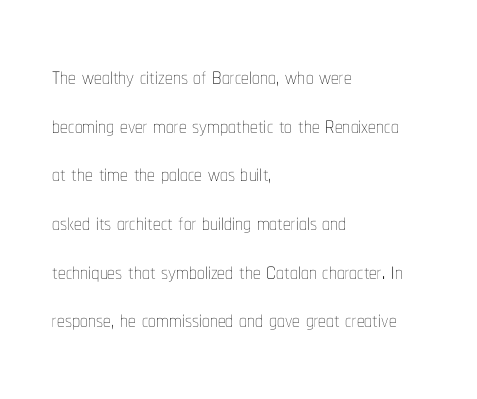
Plain, unruled lines of type. The type sits square on the baseline with zero lean. Each word holds together tightly as a unit, with standard inter-letter gaps. The rendering uses a moderate line-height, typical for paragraphs.
